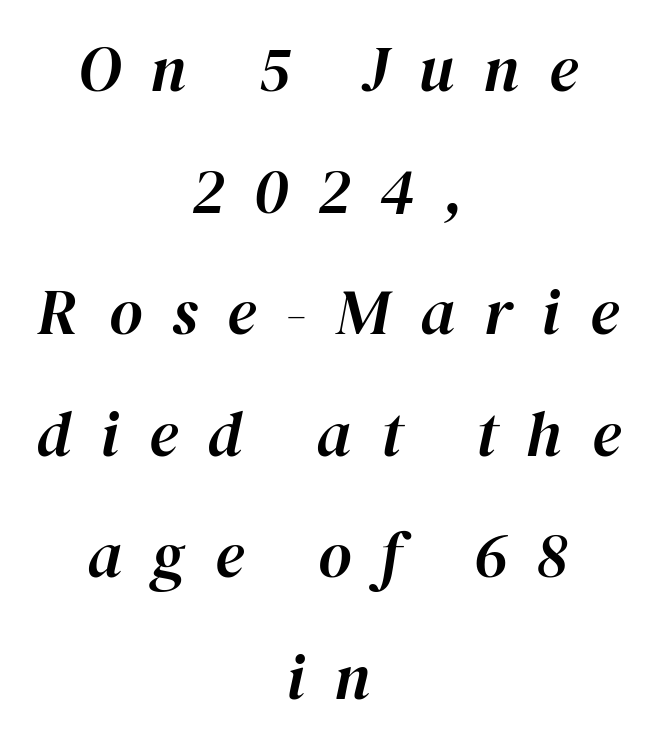
The image shows 64 px text type, italic (leaning right); set centered, loose line spacing (1.9x), unusually wide letter spacing (+0.46 em), not underlined; high stroke contrast and a medium x-height.
